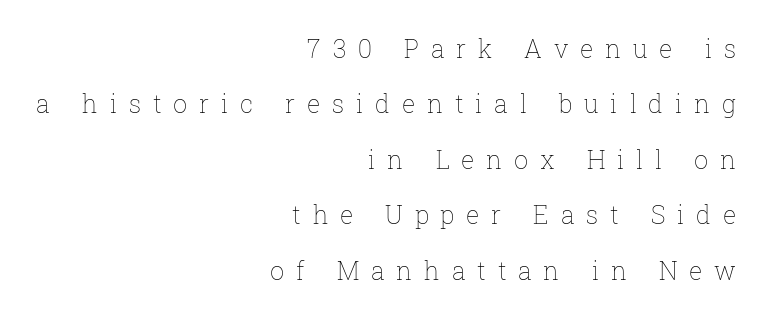
Q: Is the text bold? A: No.
Q: Is the text italic (slanted)? A: No, it is upright.
Q: Is the text underlined? A: No.
Q: How is the paragraph aligned? A: Right-aligned.
Q: Is the spacing between letters normal or unusually wide? A: Unusually wide.
Q: Is the spacing between lines tight, normal or loose? A: Loose.
